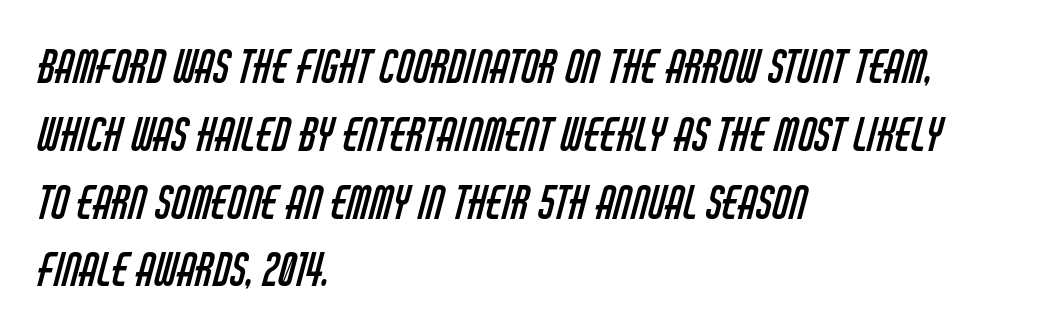
The image shows 44 px regular-weight, condensed sans-serif type; set left-aligned, normal line spacing (1.54x), normal letter spacing, not underlined; low stroke contrast and a large x-height.
